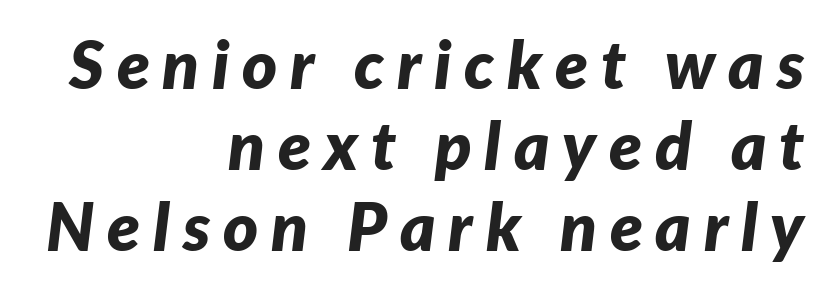
Q: Is the text bold? A: Yes.
Q: Is the text italic (slanted)? A: Yes, it leans right by about 7 degrees.
Q: Is the text underlined? A: No.
Q: How is the paragraph aligned? A: Right-aligned.
Q: Width (condensed, normal, or wide)? A: Normal.
Q: Stroke contrast? A: Low.
Q: x-height? A: Medium.
Q: Monospaced? A: No.
